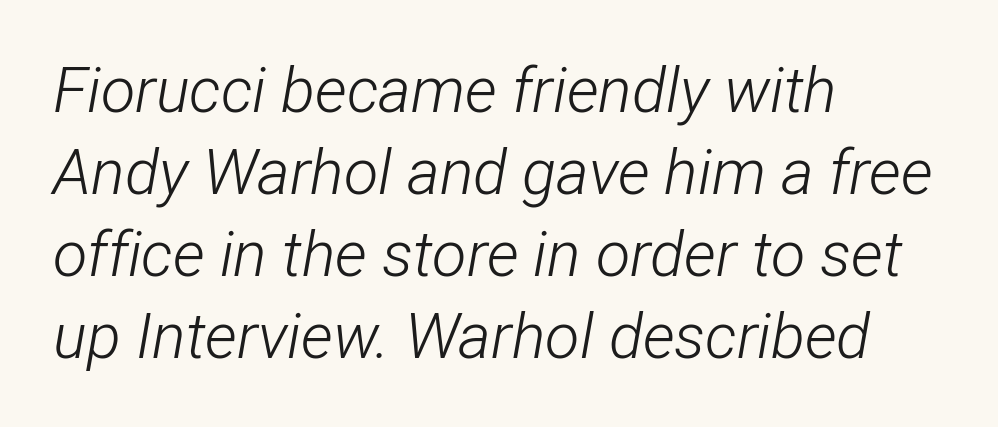
One glance says typical: line gaps are just what's usual. Ink coverage per letter is moderate at most. Each letter keeps its own natural width here, so spacing adapts to shape. You can tell it's italic because the verticals aren't actually vertical.
